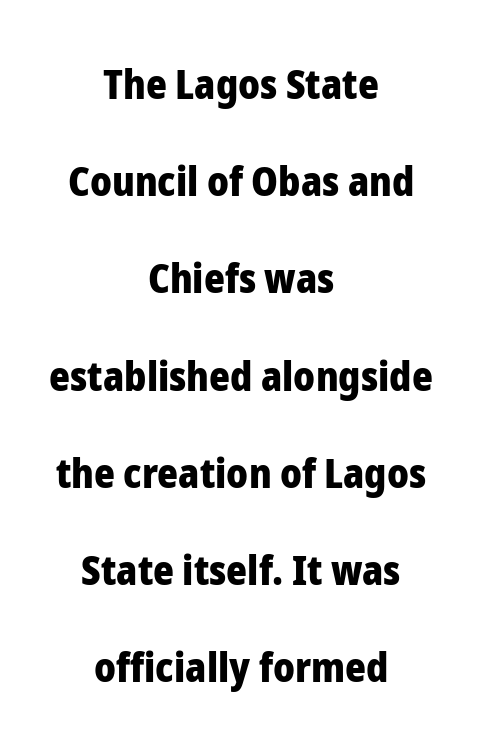
{"serif": "no", "italic": "no", "bold": "yes", "weight": "heavy", "width": "normal", "stroke_contrast": "low", "x_height": "medium", "monospaced": "no", "underline": "no", "align": "center", "line_spacing": "loose", "line_spacing_ratio": 2.43, "letter_spacing": "normal", "letter_spacing_em": 0.0, "glyph_px": 40}
